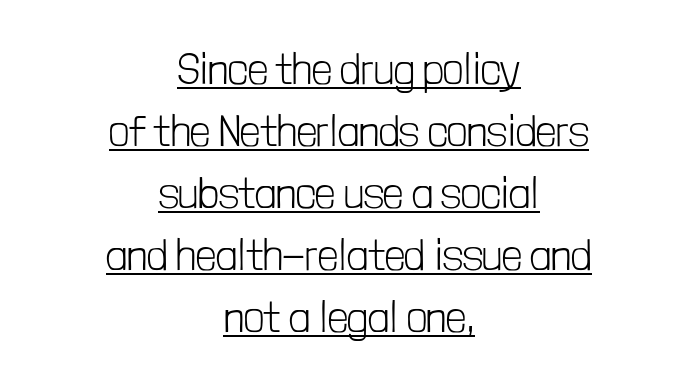
{"serif": "no", "italic": "no", "bold": "no", "weight": "light", "width": "condensed", "stroke_contrast": "low", "x_height": "medium", "monospaced": "no", "underline": "yes", "align": "center", "line_spacing": "normal", "line_spacing_ratio": 1.41, "letter_spacing": "normal", "letter_spacing_em": 0.0, "glyph_px": 44}
